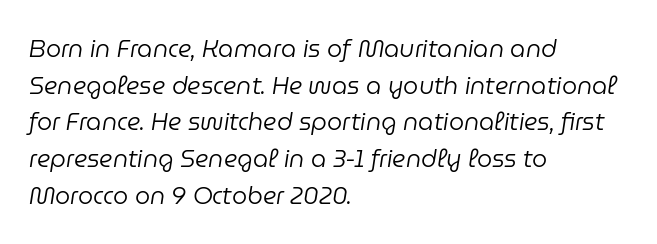
The image shows 24 px text type, italic (leaning right); set left-aligned, normal line spacing (1.53x), normal letter spacing, not underlined.
